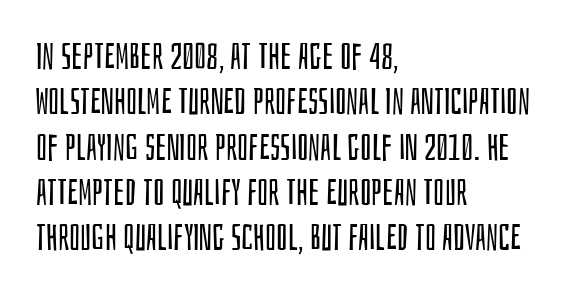
Q: Is the text bold? A: No.
Q: Is the text italic (slanted)? A: No, it is upright.
Q: Is the typeface a serif or a sans-serif typeface? A: Sans-serif.
Q: Is the text underlined? A: No.
Q: How is the paragraph aligned? A: Left-aligned.
Q: Is the spacing between letters normal or unusually wide? A: Normal.
Q: Is the spacing between lines tight, normal or loose? A: Normal.
Q: Width (condensed, normal, or wide)? A: Condensed.
Q: Stroke contrast? A: Low.
Q: x-height? A: Large.
Q: Monospaced? A: No.
